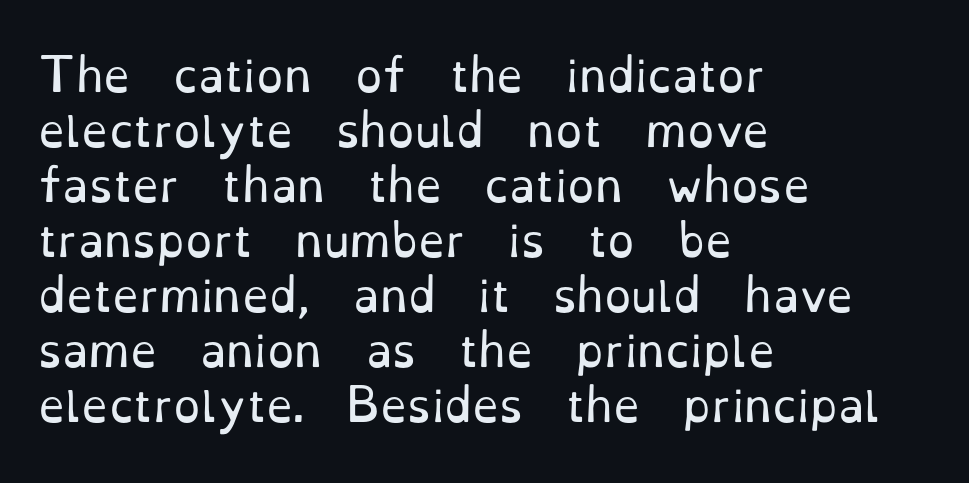
Posture: upright roman. Descender tails drop into unmarked territory. Vertical spacing — default. Here the glyphs are tracked normally, forming tight word shapes.
